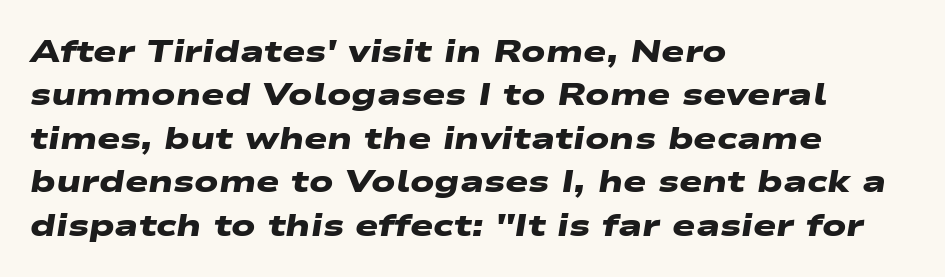
Leftover space on each line is placed entirely after the last word. The passage shown has conventional tracking throughout. The rows are spaced the way most documents space them. The typeface chosen for these lines omits serifs. Weight check: bold — yes, fully.
